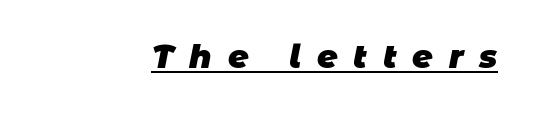
The image shows 32 px heavy sans-serif type; set unusually wide letter spacing (+0.49 em), underlined; low stroke contrast and a large x-height.
